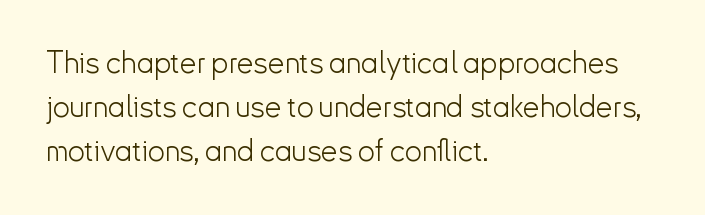
The string is rendered with underlining switched off. Is this a sans? Yes — the strokes have no serifs. The ragged edge is on the right, which tells us the setting is flush left. Style check: upright. Honestly, the letter spacing is just normal — you wouldn't notice it.
